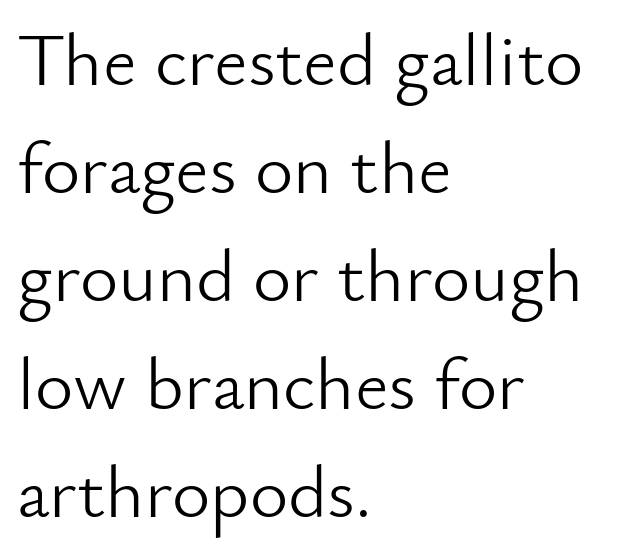
The strokes carry an ordinary text weight at most. The passage shown stacks its lines at a standard gap. Unlike italic type, these characters show no tilt at all. One-word summary of the alignment: left. How are the letters spaced? Ordinarily, with no added tracking.
